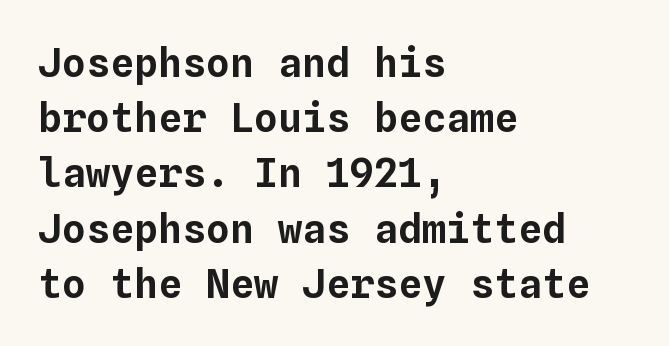
{"italic": "no", "width": "normal", "stroke_contrast": "low", "x_height": "medium", "monospaced": "yes", "underline": "no", "align": "left", "line_spacing": "normal", "line_spacing_ratio": 1.38, "letter_spacing": "normal", "letter_spacing_em": 0.0, "glyph_px": 40}
